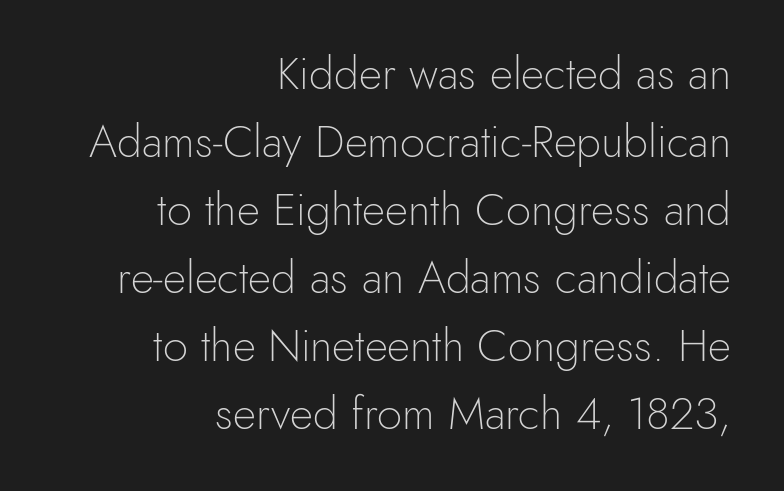
{"serif": "no", "italic": "no", "bold": "no", "weight": "light", "width": "normal", "x_height": "small", "monospaced": "no", "underline": "no", "align": "right", "line_spacing": "normal", "line_spacing_ratio": 1.51, "letter_spacing": "normal", "letter_spacing_em": 0.0, "glyph_px": 45}
